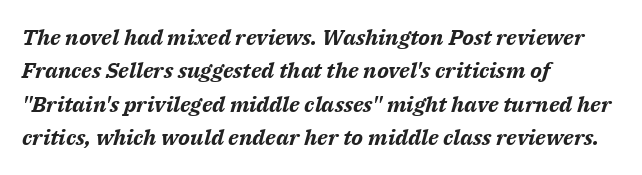
The image shows 22 px bold type, italic (leaning right); set left-aligned, normal line spacing (1.52x), normal letter spacing, not underlined.
